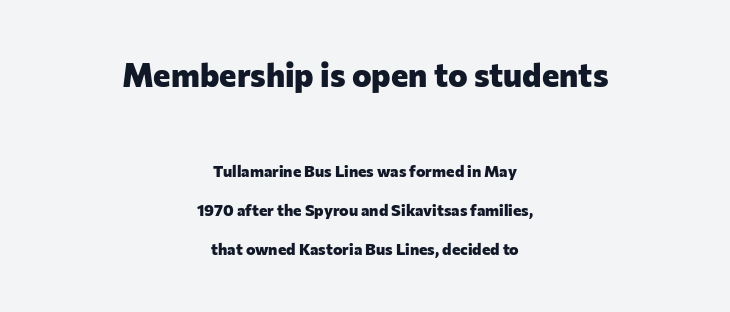
The image shows 33 px heavy sans-serif type, upright; set centered, loose line spacing (2.44x), normal letter spacing, not underlined; the first (top) block is 2.06x larger; low stroke contrast and a medium x-height.
